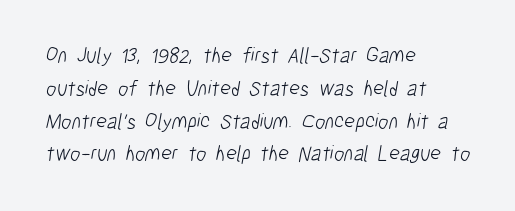
Q: Is the text bold? A: No.
Q: Is the text underlined? A: No.
Q: How is the paragraph aligned? A: Left-aligned.
Q: Is the spacing between letters normal or unusually wide? A: Normal.
Q: Is the spacing between lines tight, normal or loose? A: Normal.
